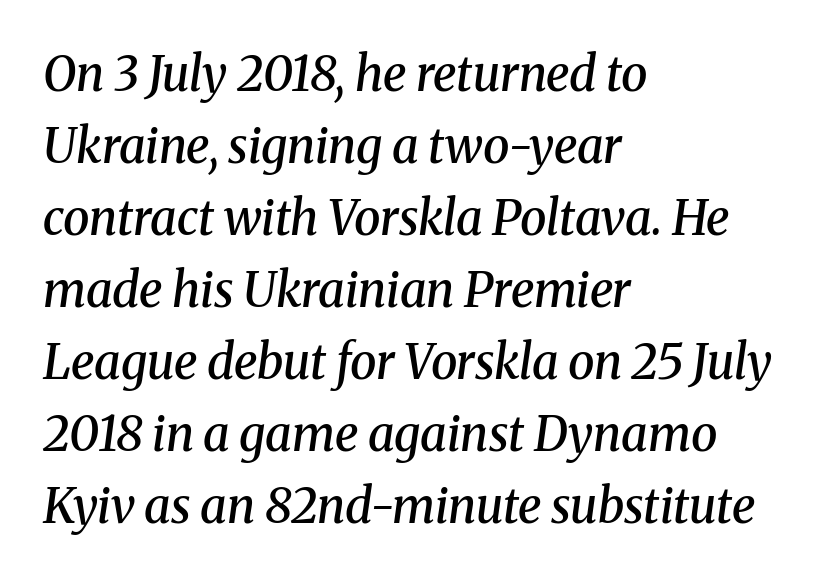
The foot of each line stays bare and open. Set as a demibold, roughly 600 on the weight scale. Every character sits at an angle, as italics do. Where is the straight margin? On the left.
